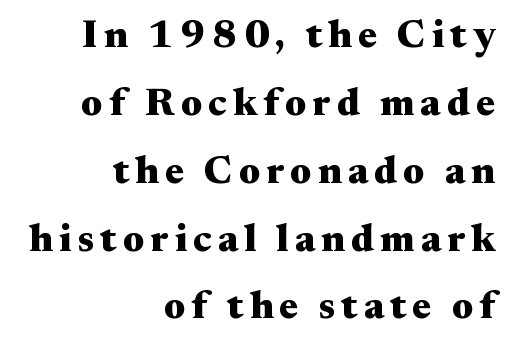
The image shows 39 px heavy, wide serif type, upright; set right-aligned, line spacing 1.74x, not underlined; medium stroke contrast and a small x-height.
